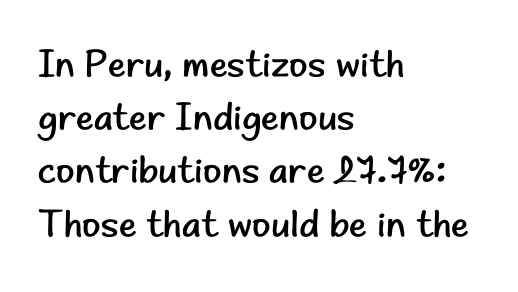
Q: Is the text bold? A: No.
Q: Is the text italic (slanted)? A: No, it is upright.
Q: Is the typeface a serif or a sans-serif typeface? A: Sans-serif.
Q: Is the text underlined? A: No.
Q: How is the paragraph aligned? A: Left-aligned.
Q: Is the spacing between letters normal or unusually wide? A: Normal.
Q: Is the spacing between lines tight, normal or loose? A: Normal.
Q: Width (condensed, normal, or wide)? A: Normal.
Q: Stroke contrast? A: Low.
Q: x-height? A: Small.
Q: Monospaced? A: No.
